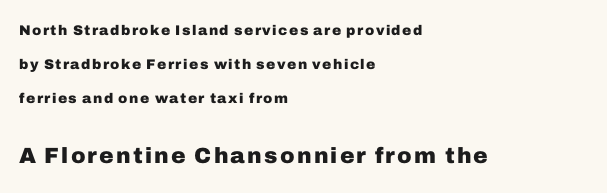
These lines are set flush left with a ragged right edge. Line spacing here is loose. Characters remain perfectly vertical along every line. Of the two passages, the one underneath uses the larger point size.
